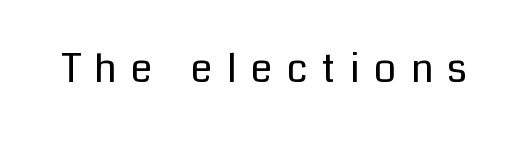
{"serif": "no", "italic": "no", "bold": "no", "weight": "regular", "width": "normal", "stroke_contrast": "low", "x_height": "medium", "monospaced": "no", "underline": "no", "letter_spacing": "wide", "letter_spacing_em": 0.37, "glyph_px": 39}
